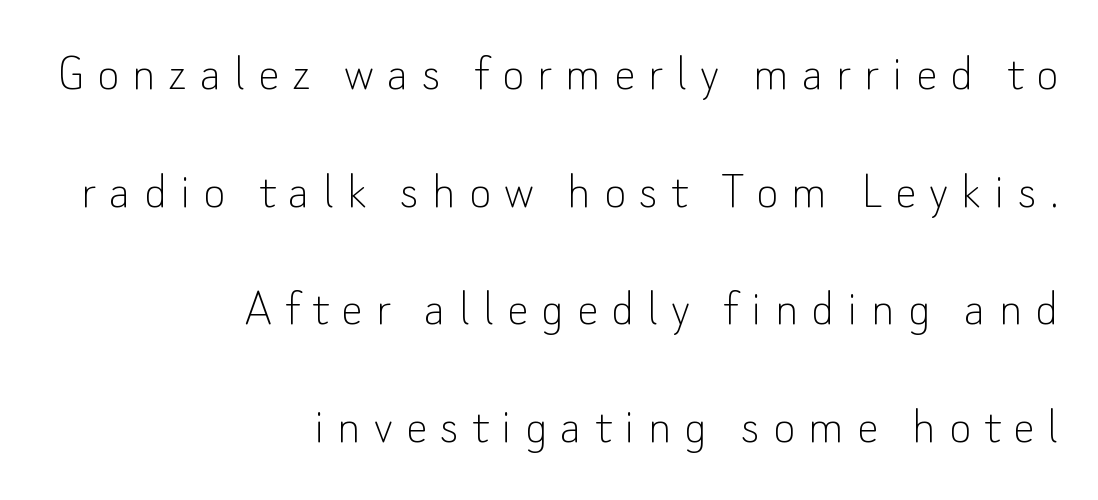
The foot of each line stays bare and open. You could not count columns in this text — the font is proportionally spaced. Horizontally, the lines are justified to the trailing edge only. A light-to-regular cut is what we see here. Does the leading feel generous? Absolutely, it's lavish.
